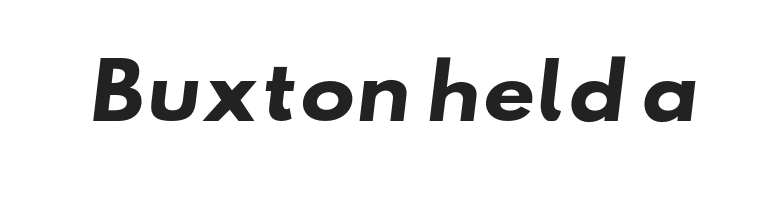
Q: Is the text bold? A: Yes.
Q: Is the typeface a serif or a sans-serif typeface? A: Sans-serif.
Q: Is the text underlined? A: No.
Q: Is the spacing between letters normal or unusually wide? A: Normal.
Q: Width (condensed, normal, or wide)? A: Wide.
Q: Stroke contrast? A: Low.
Q: x-height? A: Small.
Q: Monospaced? A: No.
